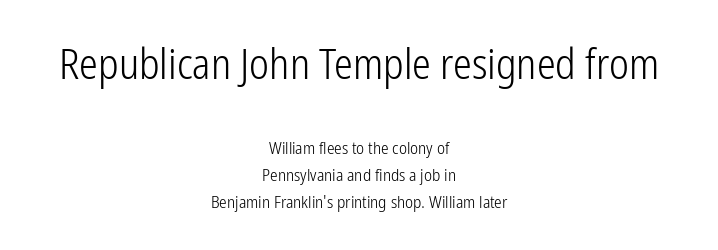
Q: Is the text bold? A: No.
Q: Is the text italic (slanted)? A: No, it is upright.
Q: Is the typeface a serif or a sans-serif typeface? A: Sans-serif.
Q: Is the text underlined? A: No.
Q: How is the paragraph aligned? A: Centered.
Q: Is the spacing between letters normal or unusually wide? A: Normal.
Q: Is the spacing between lines tight, normal or loose? A: Normal.
Q: Which block of text is set in a larger size, the first (top) or the second (bottom)? A: The first (top) one.
Q: Width (condensed, normal, or wide)? A: Condensed.
Q: Stroke contrast? A: Low.
Q: x-height? A: Medium.
Q: Monospaced? A: No.
